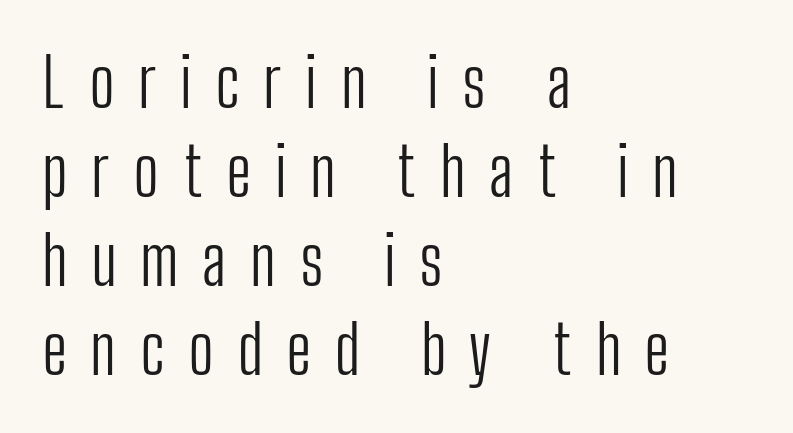
Stroke mass is kept to a normal reading level or below. Between one letter and the next there's a generous, obvious gap. The face used here is proportionally spaced, like ordinary book or web type. A bare baseline throughout the passage.
